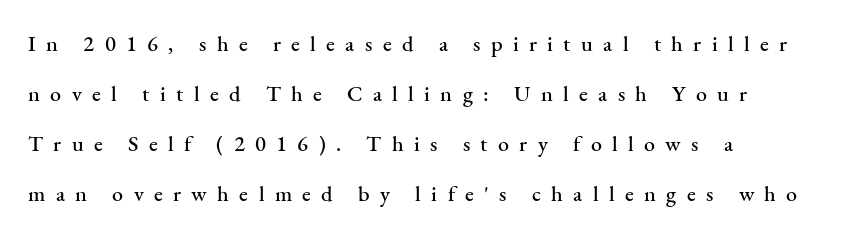
The image shows 22 px text type, upright; set left-aligned, loose line spacing (2.28x), unusually wide letter spacing (+0.47 em), not underlined.
